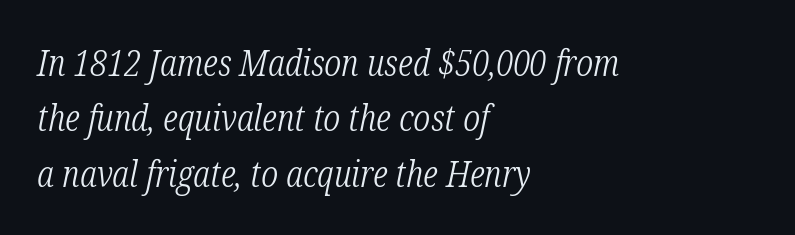
Left-aligned paragraph, ragged on the right. The letters advance in unequal steps, a hallmark of proportional type. How are the letters spaced? Ordinarily, with no added tracking. The area under the type is left untouched. Looking at the ascenders, they clearly lean. One glance says typical: line gaps are just what's usual.
